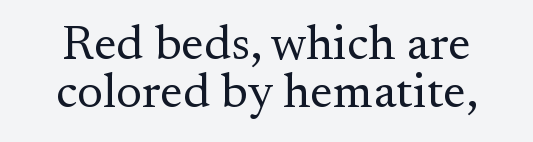
Q: Is the text bold? A: No.
Q: Is the text italic (slanted)? A: No, it is upright.
Q: Is the typeface a serif or a sans-serif typeface? A: Serif.
Q: Is the text underlined? A: No.
Q: Is the spacing between letters normal or unusually wide? A: Normal.
Q: Is the spacing between lines tight, normal or loose? A: Tight.
Q: Width (condensed, normal, or wide)? A: Normal.
Q: Stroke contrast? A: Medium.
Q: x-height? A: Small.
Q: Monospaced? A: No.
